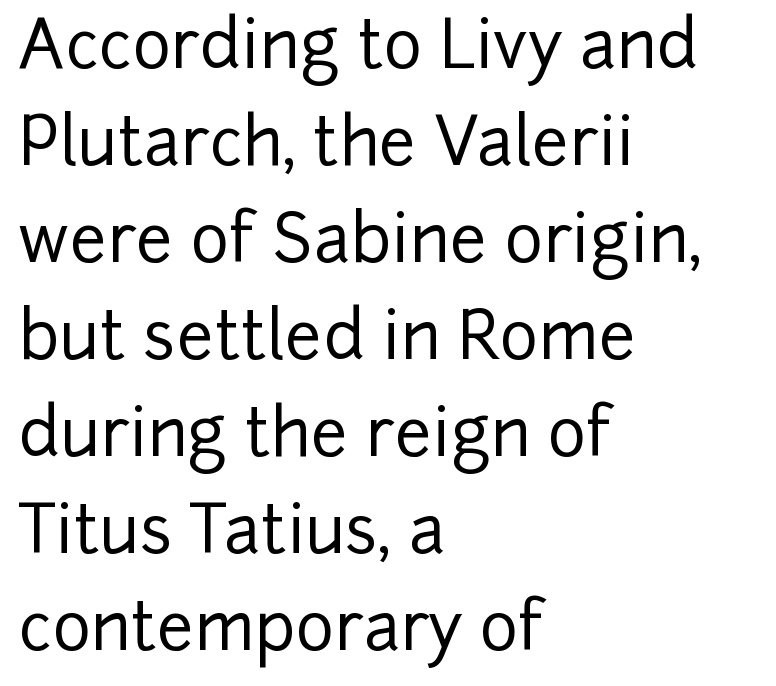
{"serif": "no", "italic": "no", "width": "normal", "stroke_contrast": "low", "x_height": "medium", "monospaced": "no", "underline": "no", "align": "left", "line_spacing": "normal", "line_spacing_ratio": 1.47, "letter_spacing": "normal", "letter_spacing_em": 0.0, "glyph_px": 66}
